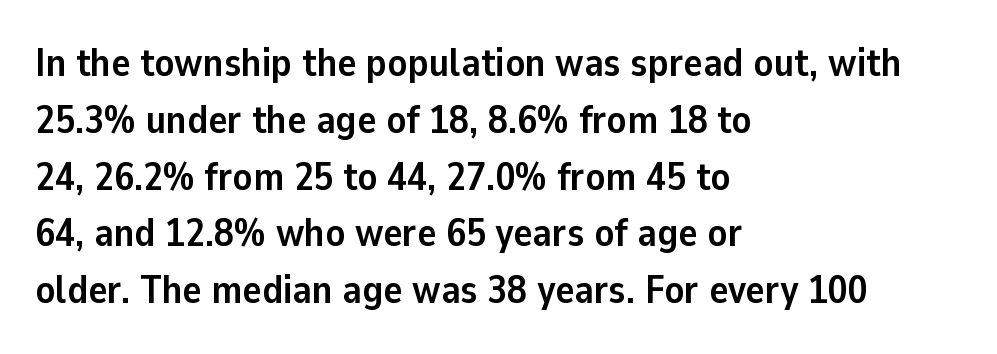
The rendering anchors every line to the left-hand side. The specimen reads as upright at a glance. This sample uses a sans-serif face. Underline: absent.
